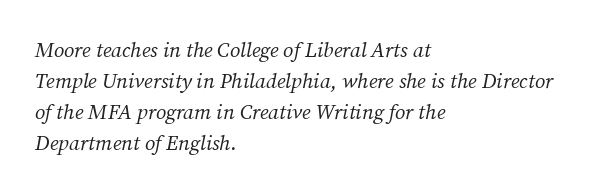
Regarding leading, the lines here are spaced in the standard way. Summary of weight: not heavy and not bold. Layout note: lines flush left. Posture: slanted. The passage shown is not underscored anywhere. The line texture is even and compact thanks to regular tracking.
